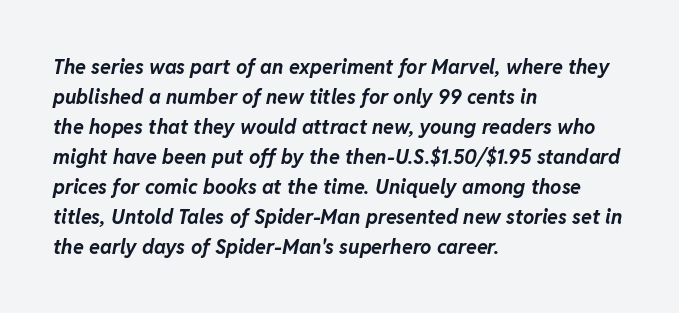
Q: Is the text bold? A: Yes.
Q: Is the text italic (slanted)? A: Yes, it leans right by about 11 degrees.
Q: Is the text underlined? A: No.
Q: How is the paragraph aligned? A: Left-aligned.
Q: Is the spacing between letters normal or unusually wide? A: Normal.
Q: Is the spacing between lines tight, normal or loose? A: Normal.
